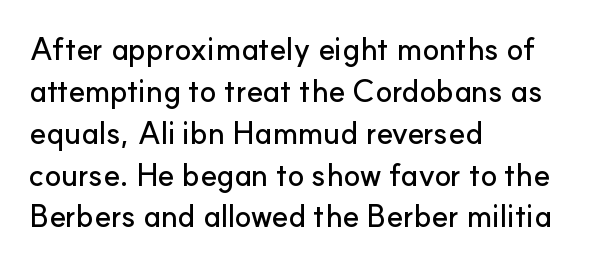
The image shows 31 px sans-serif type, upright; set left-aligned, normal line spacing (1.35x), normal letter spacing, not underlined; low stroke contrast and a small x-height.
